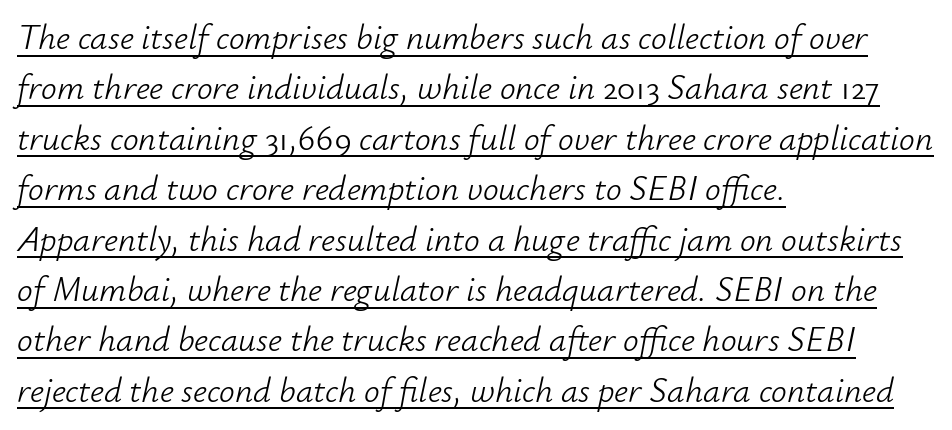
{"italic": "yes", "lean": "right", "slant_degrees": 12, "bold": "no", "weight": "light", "width": "normal", "stroke_contrast": "low", "x_height": "small", "monospaced": "no", "underline": "yes", "align": "left", "line_spacing": "normal", "line_spacing_ratio": 1.44, "letter_spacing": "normal", "letter_spacing_em": 0.0, "glyph_px": 35}
